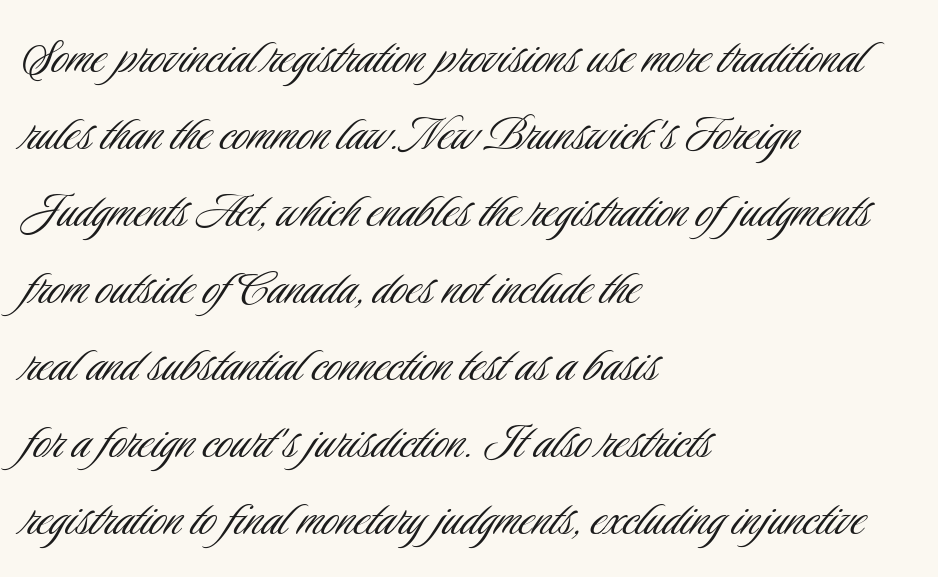
Q: Is the text bold? A: No.
Q: Is the text italic (slanted)? A: Yes.
Q: Is the typeface a serif or a sans-serif typeface? A: Sans-serif.
Q: Is the text underlined? A: No.
Q: How is the paragraph aligned? A: Left-aligned.
Q: Is the spacing between letters normal or unusually wide? A: Normal.
Q: Is the spacing between lines tight, normal or loose? A: Normal.
Q: Width (condensed, normal, or wide)? A: Condensed.
Q: Stroke contrast? A: Low.
Q: x-height? A: Small.
Q: Monospaced? A: No.
